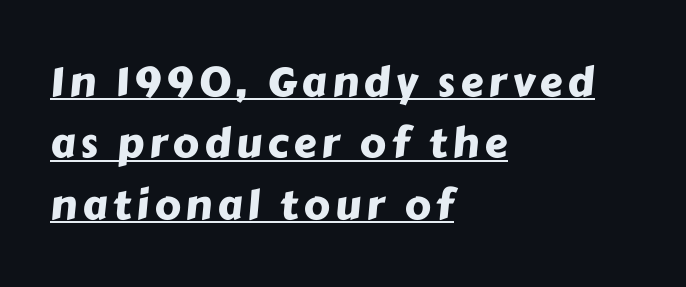
The image shows 41 px sans-serif type; set left-aligned, normal line spacing (1.5x), underlined; low stroke contrast and a medium x-height.
